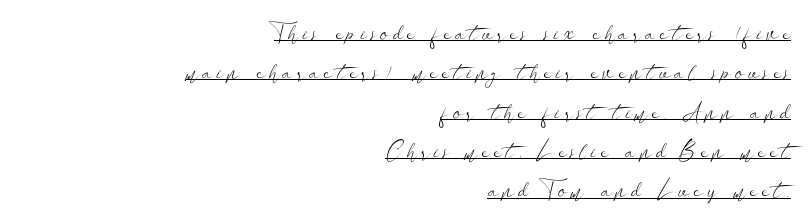
{"bold": "no", "underline": "yes", "align": "right", "line_spacing": "normal", "line_spacing_ratio": 1.64, "glyph_px": 24}
